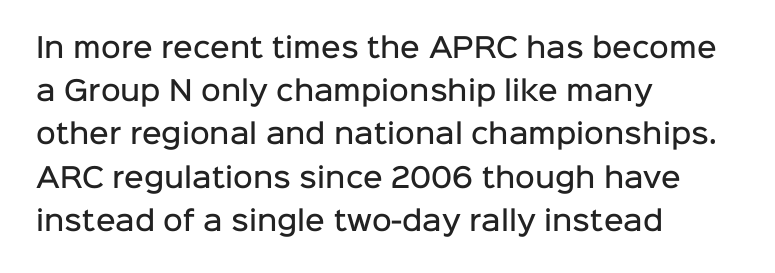
{"italic": "no", "bold": "semi", "underline": "no", "align": "left", "line_spacing": "normal", "line_spacing_ratio": 1.6, "letter_spacing": "normal", "letter_spacing_em": 0.0, "glyph_px": 27}
